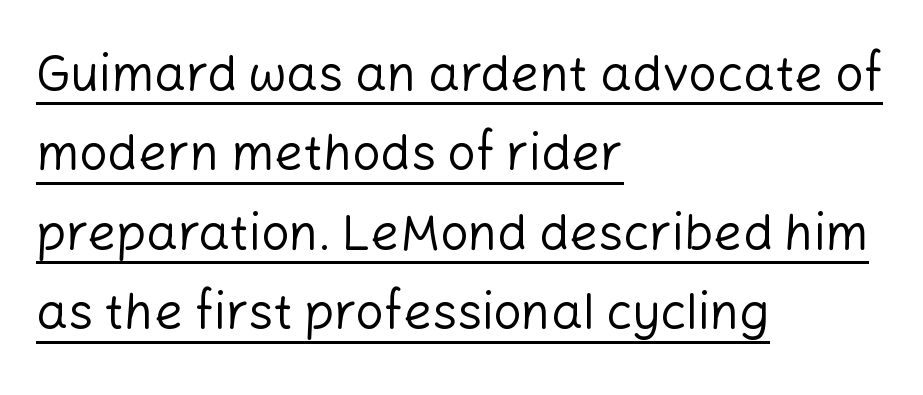
The image shows 50 px regular-weight sans-serif type, upright; set left-aligned, normal line spacing (1.59x), normal letter spacing, underlined; low stroke contrast and a medium x-height.
